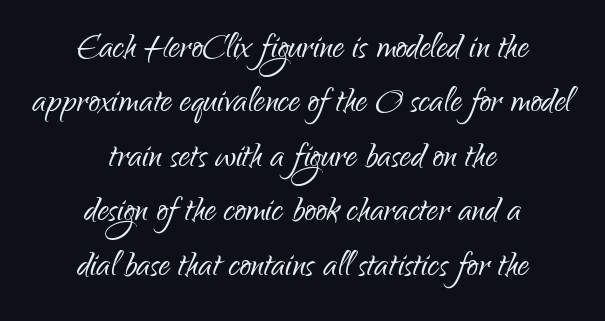
Character widths vary here, with narrow letters taking less room than wide ones. Just letters on the line, the space beneath them empty. You could call the tracking neutral — neither tight nor loose. The paragraph shown floats in the horizontal middle.
